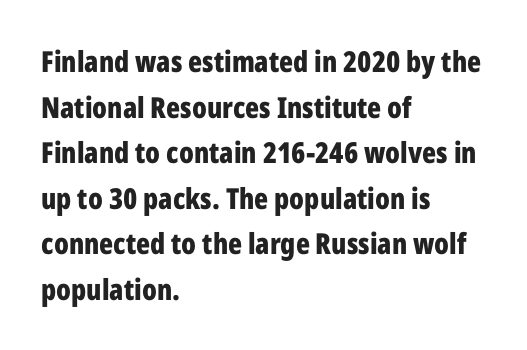
On the weight axis this lands at bold, roughly 700. Quick note: not italic, upright. The lines sit at an ordinary, default distance from one another. The tracking reads as untouched default to a designer's eye. Each line starts at the same left margin while the right side varies. Quick note: underline off.
